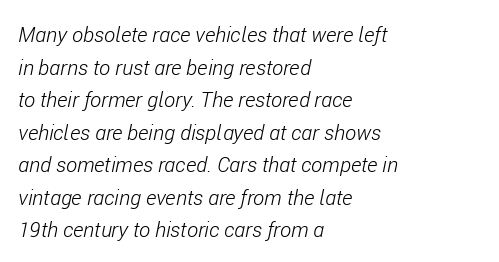
Q: Is the text bold? A: No.
Q: Is the text italic (slanted)? A: Yes, it leans right by about 11 degrees.
Q: Is the text underlined? A: No.
Q: How is the paragraph aligned? A: Left-aligned.
Q: Is the spacing between letters normal or unusually wide? A: Normal.
Q: Is the spacing between lines tight, normal or loose? A: Normal.
